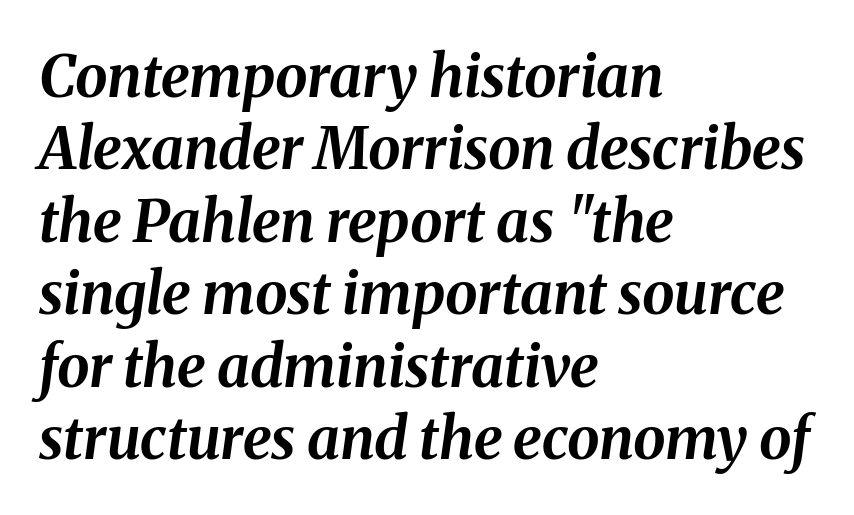
The image shows 58 px bold type, italic (leaning right); set left-aligned, normal line spacing (1.25x), normal letter spacing, not underlined; medium stroke contrast and a medium x-height.
